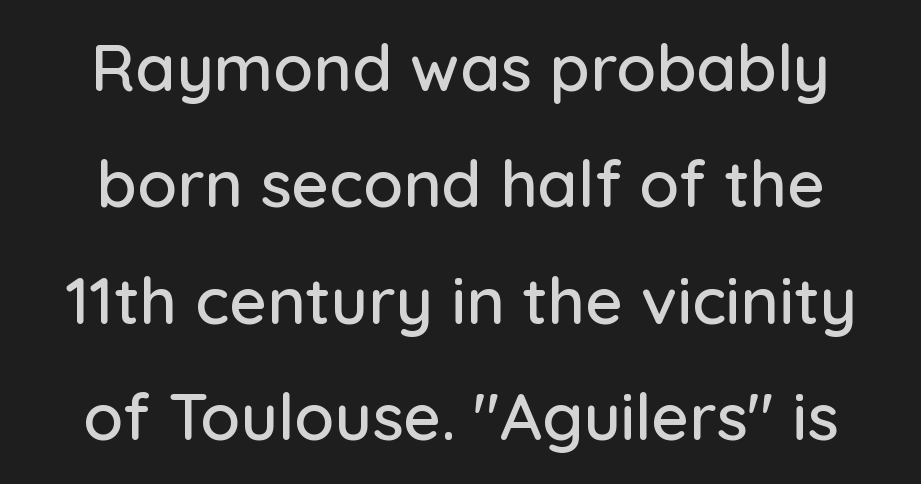
The image shows 65 px sans-serif type, upright; set line spacing 1.79x, normal letter spacing, not underlined; low stroke contrast and a medium x-height.
